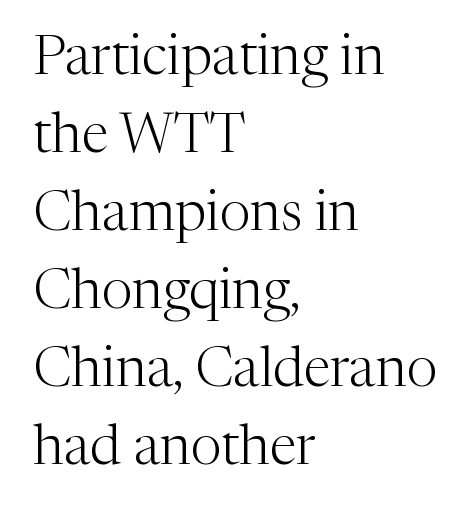
The image shows 55 px light serif type, upright; set left-aligned, normal line spacing (1.42x), normal letter spacing, not underlined; medium stroke contrast and a medium x-height.
